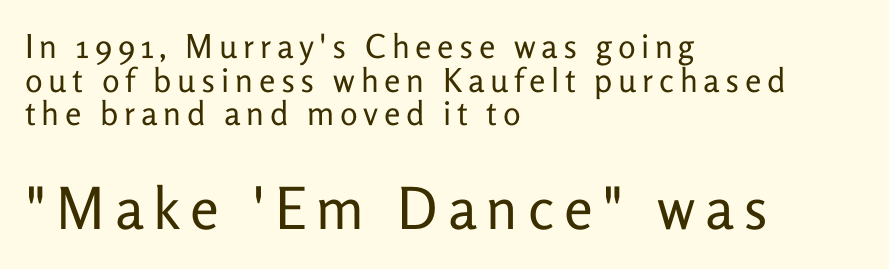
The typography opts for an upright posture over an oblique one. Alignment: flush left. Decoration check: the copy has no underline. This is not heavy type; no bold has been used.
